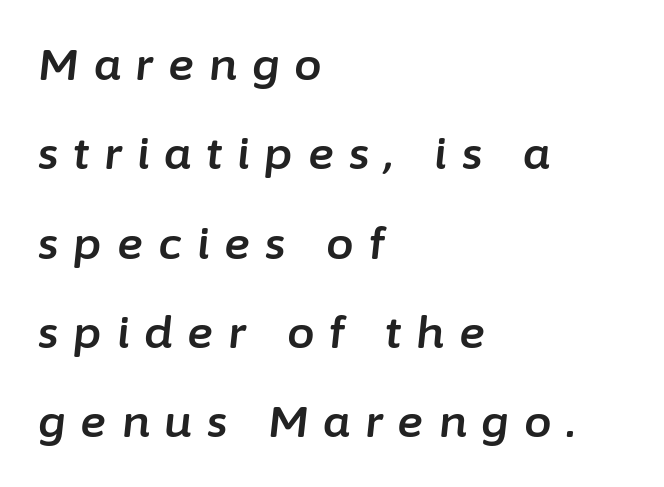
Q: Is the text italic (slanted)? A: Yes, it leans right by about 6 degrees.
Q: Is the text underlined? A: No.
Q: How is the paragraph aligned? A: Left-aligned.
Q: Is the spacing between letters normal or unusually wide? A: Unusually wide.
Q: Is the spacing between lines tight, normal or loose? A: Loose.
Q: Width (condensed, normal, or wide)? A: Normal.
Q: Stroke contrast? A: Low.
Q: x-height? A: Medium.
Q: Monospaced? A: No.
